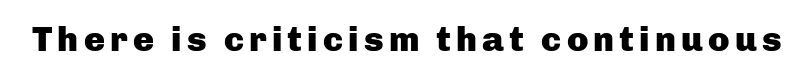
Q: Is the text bold? A: Yes.
Q: Is the text italic (slanted)? A: No, it is upright.
Q: Is the typeface a serif or a sans-serif typeface? A: Sans-serif.
Q: Is the text underlined? A: No.
Q: Width (condensed, normal, or wide)? A: Normal.
Q: Stroke contrast? A: Low.
Q: x-height? A: Medium.
Q: Monospaced? A: No.
